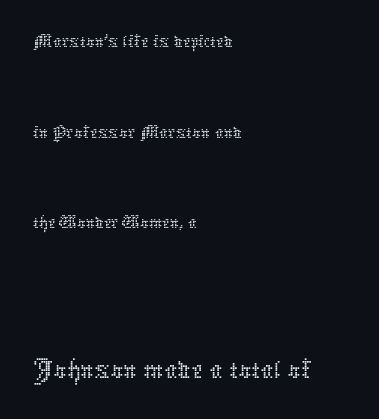
The image shows 63 px thin type, upright; set left-aligned, loose line spacing (2.16x), normal letter spacing, not underlined; the second (bottom) block is 1.5x larger; low stroke contrast and a medium x-height.
